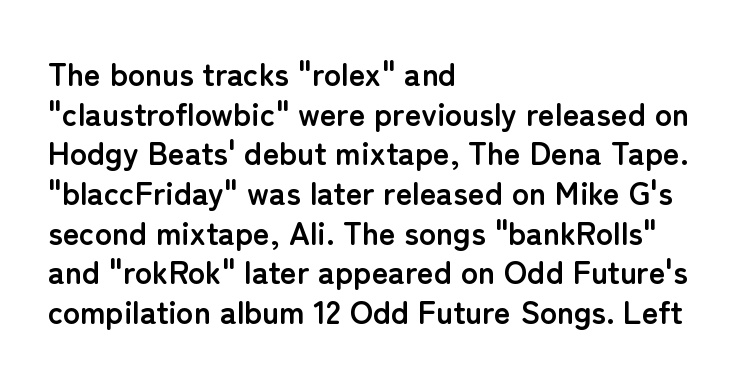
The image shows 32 px semibold sans-serif type, upright; set left-aligned, line spacing 1.24x, normal letter spacing, not underlined; low stroke contrast and a medium x-height.
